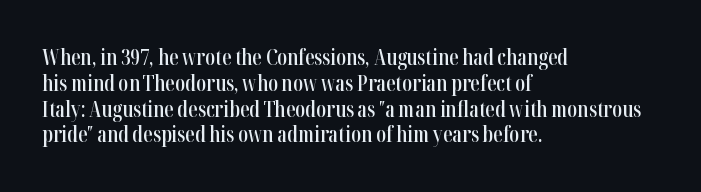
Q: Is the text bold? A: Semi-bold.
Q: Is the text italic (slanted)? A: No, it is upright.
Q: Is the text underlined? A: No.
Q: How is the paragraph aligned? A: Left-aligned.
Q: Is the spacing between letters normal or unusually wide? A: Normal.
